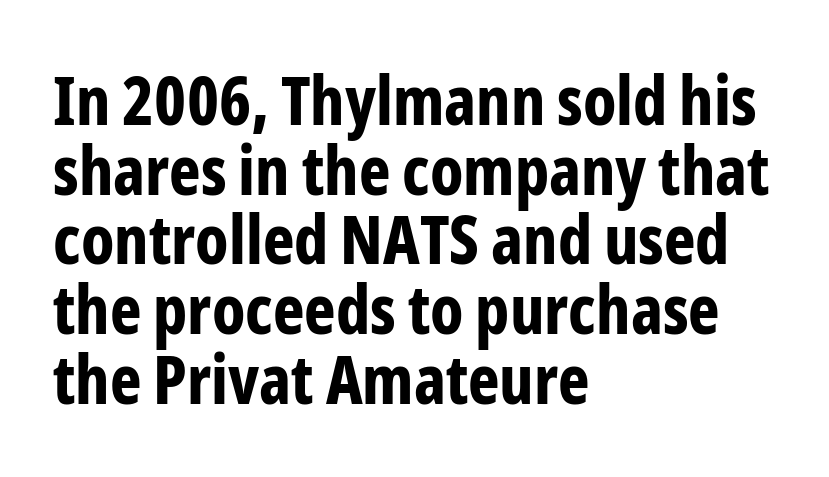
No italicization has been applied; the sample stays upright. Serif or sans? Sans — the stroke terminals are bare. Notice how thick the strokes are: this is what a full bold looks like. Does the copy run flush right? No — it runs flush left. Nobody drew a line under any word here. If you measured baseline to baseline, you'd find a short distance.
